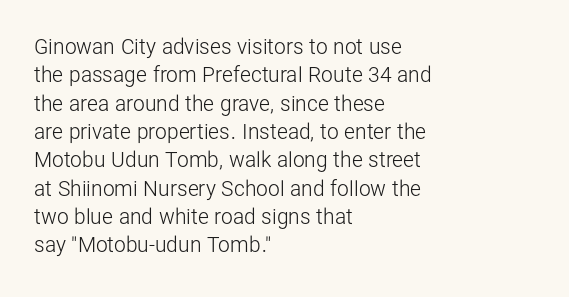
{"italic": "no", "bold": "no", "underline": "no", "align": "left", "line_spacing": "normal", "line_spacing_ratio": 1.35, "letter_spacing": "normal", "letter_spacing_em": 0.0, "glyph_px": 21}
